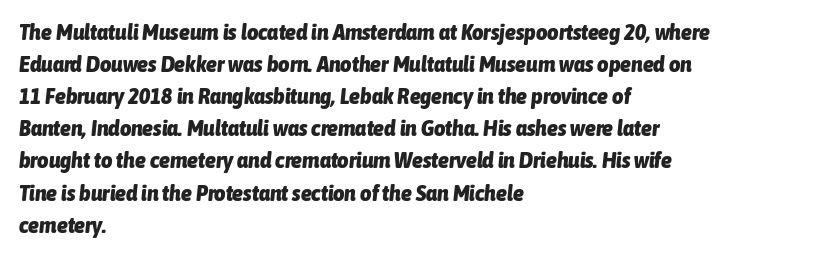
{"italic": "yes", "lean": "right", "slant_degrees": 6, "bold": "yes", "underline": "no", "align": "left", "line_spacing": "normal", "line_spacing_ratio": 1.46, "letter_spacing": "normal", "letter_spacing_em": 0.0, "glyph_px": 22}
